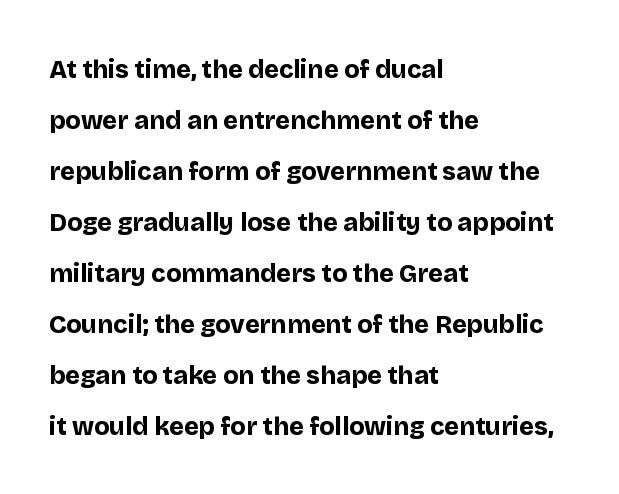
No word sits above an underline. The passage shown has conventional tracking throughout. On the weight axis this lands at bold, roughly 700. The letters stand upright; this is a roman face. Does the copy run flush right? No — it runs flush left. A typesetter would call this leading open, well beyond the default.
